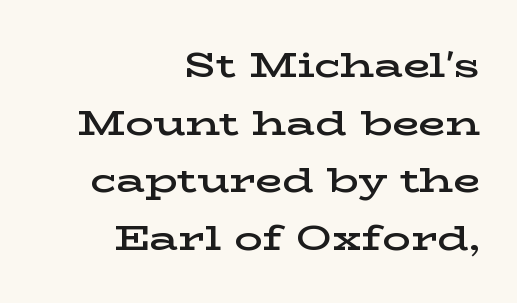
The image shows 35 px semibold, wide serif type, upright; set right-aligned, normal line spacing (1.65x), normal letter spacing, not underlined; low stroke contrast and a medium x-height.
